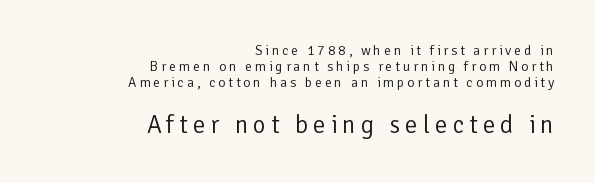
Q: Is the text bold? A: No.
Q: Is the text italic (slanted)? A: No, it is upright.
Q: Is the text underlined? A: No.
Q: How is the paragraph aligned? A: Right-aligned.
Q: Is the spacing between letters normal or unusually wide? A: Unusually wide.
Q: Is the spacing between lines tight, normal or loose? A: Tight.
Q: Which block of text is set in a larger size, the first (top) or the second (bottom)? A: The second (bottom) one.
